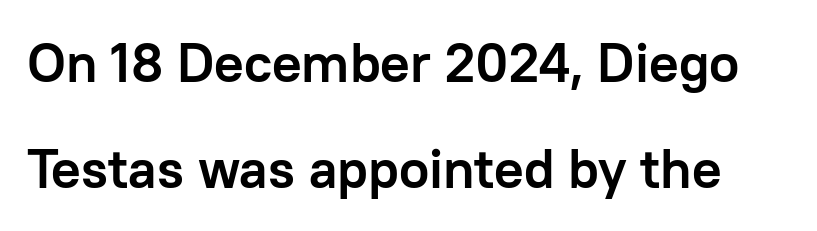
{"serif": "no", "italic": "no", "bold": "yes", "weight": "semibold", "width": "normal", "stroke_contrast": "low", "x_height": "medium", "monospaced": "no", "underline": "no", "line_spacing": "loose", "line_spacing_ratio": 1.93, "letter_spacing": "normal", "letter_spacing_em": 0.0, "glyph_px": 55}
